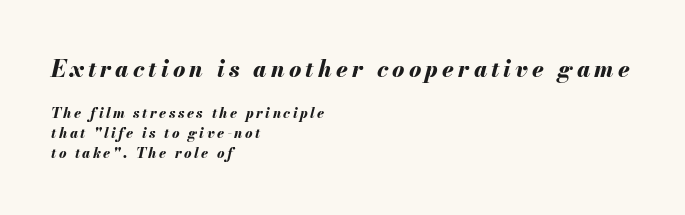
Q: Is the text bold? A: Yes.
Q: Is the text italic (slanted)? A: Yes, it leans right by about 13 degrees.
Q: Is the text underlined? A: No.
Q: How is the paragraph aligned? A: Left-aligned.
Q: Is the spacing between lines tight, normal or loose? A: Normal.
Q: Which block of text is set in a larger size, the first (top) or the second (bottom)? A: The first (top) one.
